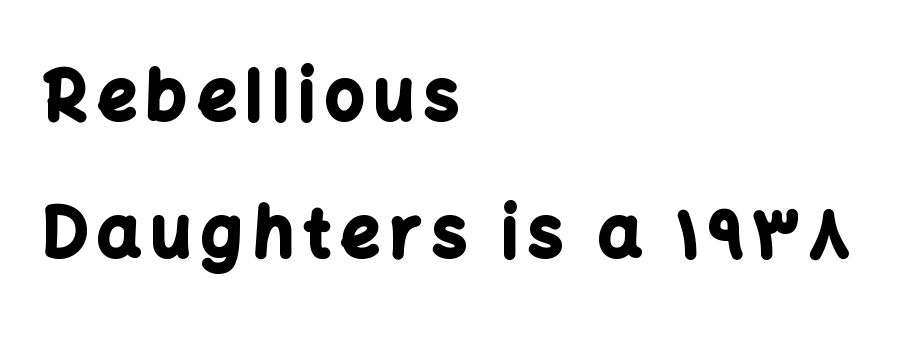
Q: Is the text bold? A: Yes.
Q: Is the text italic (slanted)? A: No, it is upright.
Q: Is the typeface a serif or a sans-serif typeface? A: Sans-serif.
Q: Is the text underlined? A: No.
Q: How is the paragraph aligned? A: Left-aligned.
Q: Is the spacing between lines tight, normal or loose? A: Loose.
Q: Width (condensed, normal, or wide)? A: Normal.
Q: Stroke contrast? A: Low.
Q: x-height? A: Medium.
Q: Monospaced? A: No.
